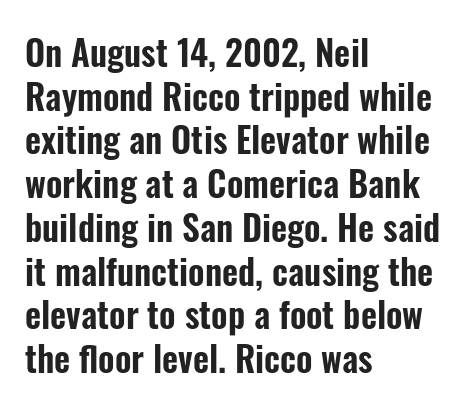
In terms of leading, this rendering sits right in the middle. Rendered with straight, roman letterforms. Stroke terminals: plain, sans-serif. Note the varied advance widths — an 'i' is clearly narrower than an 'm'. Here the glyphs are tracked normally, forming tight word shapes. In CSS terms this would be text-align: left.
